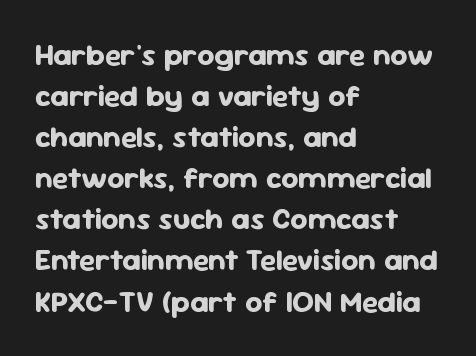
Q: Is the text bold? A: Yes.
Q: Is the text italic (slanted)? A: No, it is upright.
Q: Is the typeface a serif or a sans-serif typeface? A: Sans-serif.
Q: Is the text underlined? A: No.
Q: How is the paragraph aligned? A: Left-aligned.
Q: Is the spacing between letters normal or unusually wide? A: Normal.
Q: Is the spacing between lines tight, normal or loose? A: Normal.
Q: Width (condensed, normal, or wide)? A: Normal.
Q: Stroke contrast? A: Low.
Q: x-height? A: Medium.
Q: Monospaced? A: No.
